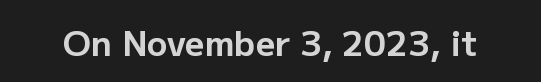
The letters advance in unequal steps, a hallmark of proportional type. The font's upright variant was chosen for this text. Every letter is thick-stroked: bold, no question. Decoration check: the copy has no underline.
